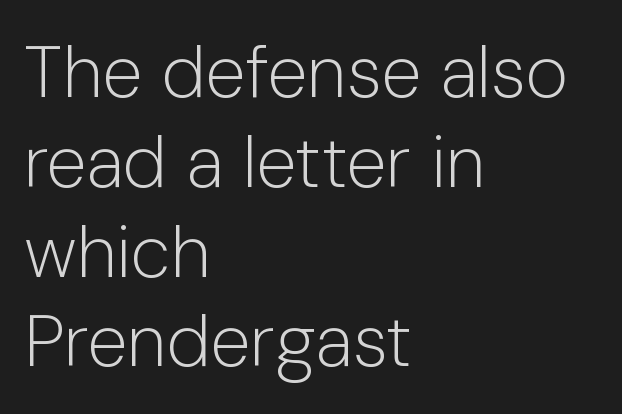
Summary of weight: not heavy and not bold. Check where the strokes stop: nothing finishes them off — pure sans. Layout note: lines flush left. Posture: vertical. Looks like regular typesetting: each glyph gets only the width it needs. The space beneath each line is pristine and unruled.
